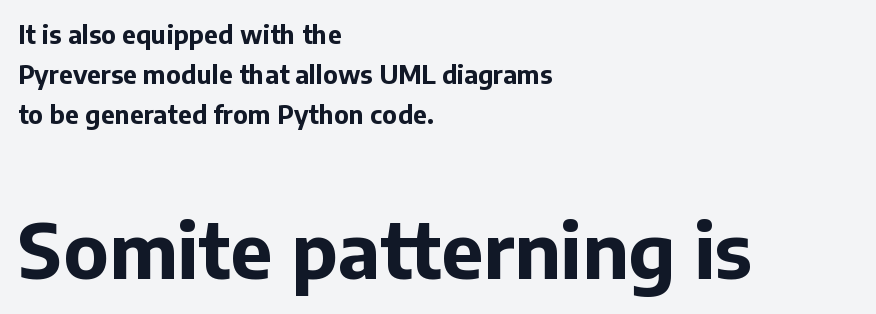
The image shows 76 px bold sans-serif type, upright; set left-aligned, normal line spacing (1.61x), normal letter spacing, not underlined; the second (bottom) block is 3.04x larger; low stroke contrast and a medium x-height.
